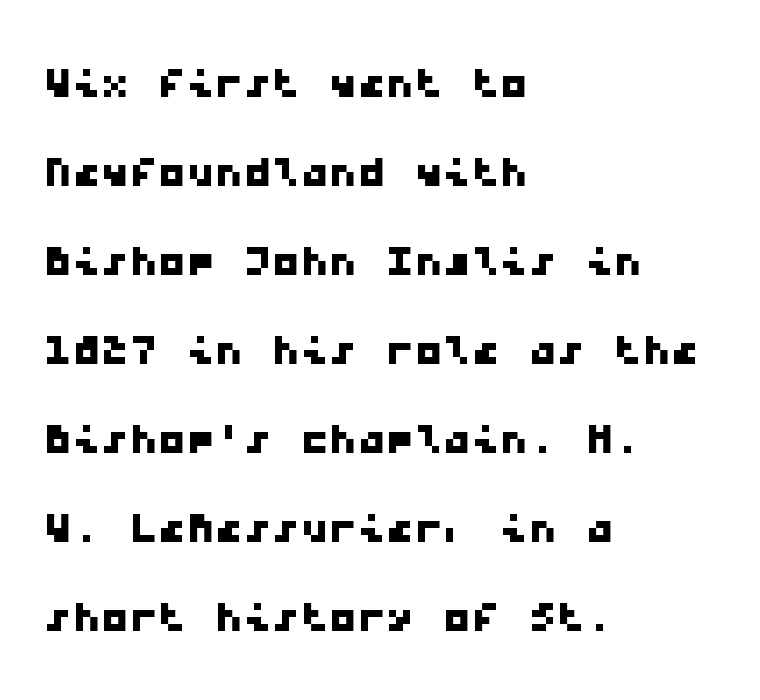
Q: Is the typeface a serif or a sans-serif typeface? A: Sans-serif.
Q: Is the text underlined? A: No.
Q: How is the paragraph aligned? A: Left-aligned.
Q: Is the spacing between letters normal or unusually wide? A: Normal.
Q: Is the spacing between lines tight, normal or loose? A: Normal.
Q: Width (condensed, normal, or wide)? A: Wide.
Q: Stroke contrast? A: Low.
Q: x-height? A: Medium.
Q: Monospaced? A: Yes.
